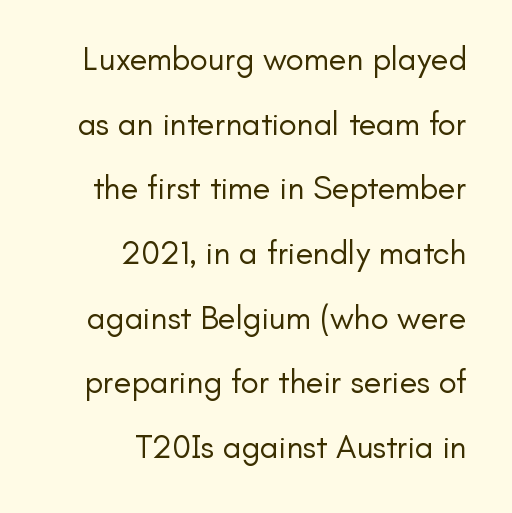
Descenders are the only things crossing below the line. Characters remain perfectly vertical along every line. Loosely led — the rows are spread out. Each line ends at the same right margin while the left side varies. Short note: letters normally spaced.
